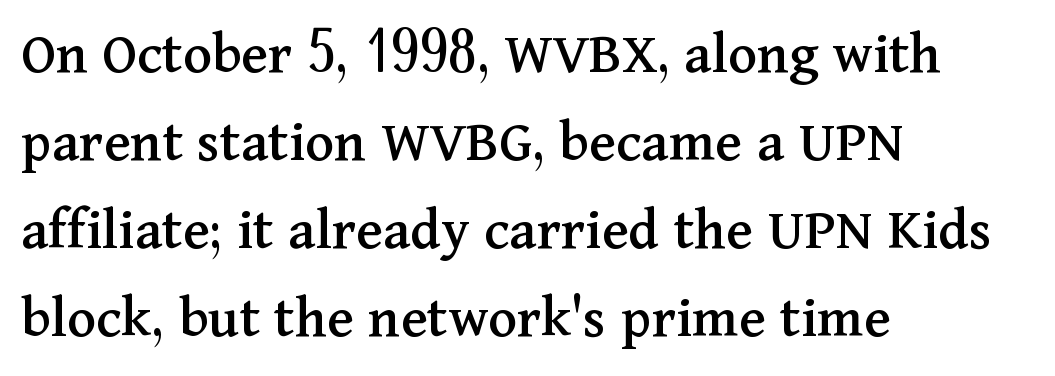
Note the varied advance widths — an 'i' is clearly narrower than an 'm'. Decoration check: the copy has no underline. Classification — serif. The type sits square on the baseline with zero lean.
